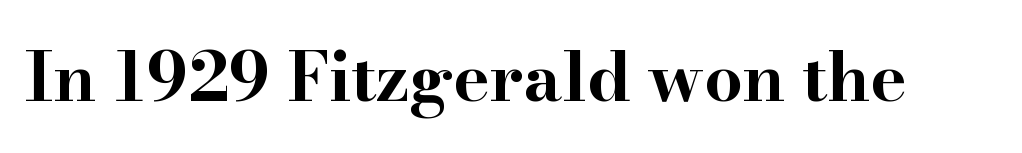
The image shows 68 px bold, wide serif type, upright; set normal letter spacing, not underlined; high stroke contrast and a small x-height.
